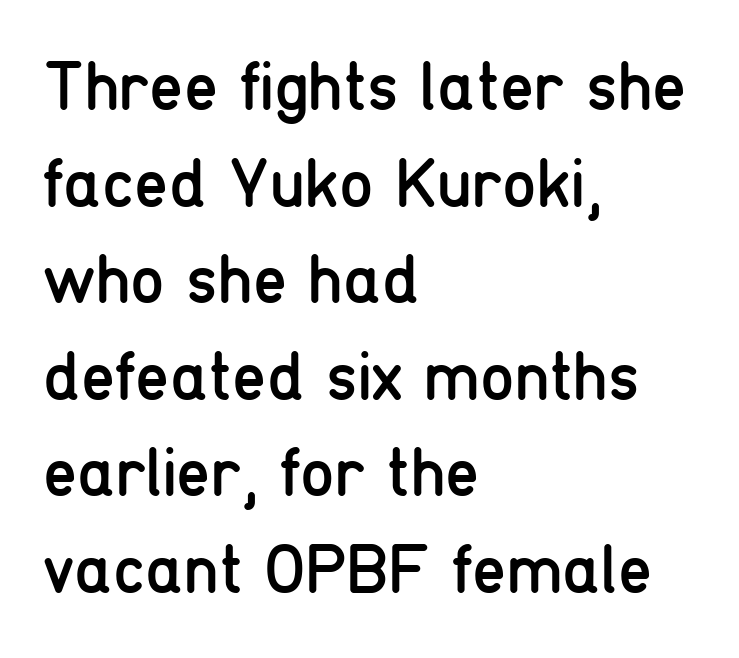
The image shows 69 px regular-weight, condensed sans-serif type, upright; set left-aligned, normal line spacing (1.4x), normal letter spacing, not underlined; low stroke contrast and a medium x-height.
